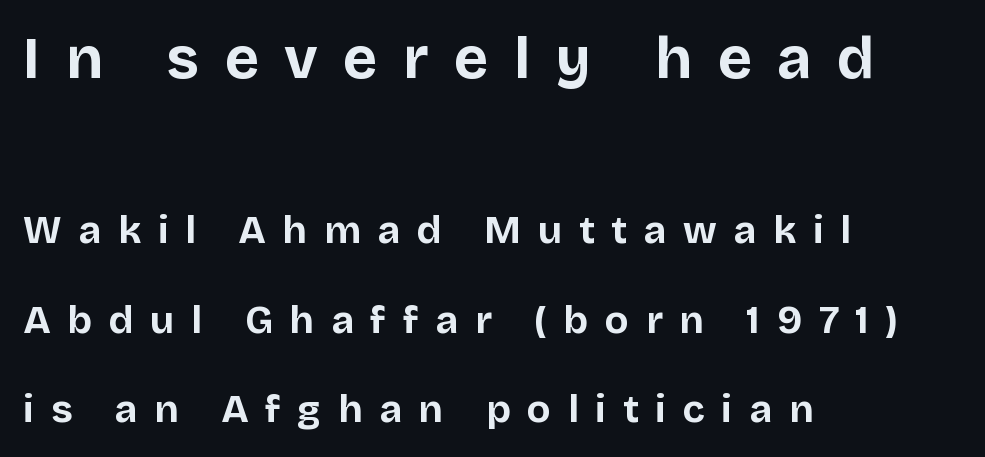
Q: Is the text bold? A: Yes.
Q: Is the text italic (slanted)? A: No, it is upright.
Q: Is the typeface a serif or a sans-serif typeface? A: Sans-serif.
Q: Is the text underlined? A: No.
Q: How is the paragraph aligned? A: Left-aligned.
Q: Is the spacing between letters normal or unusually wide? A: Unusually wide.
Q: Is the spacing between lines tight, normal or loose? A: Loose.
Q: Which block of text is set in a larger size, the first (top) or the second (bottom)? A: The first (top) one.
Q: Width (condensed, normal, or wide)? A: Normal.
Q: Stroke contrast? A: Low.
Q: x-height? A: Large.
Q: Monospaced? A: No.
